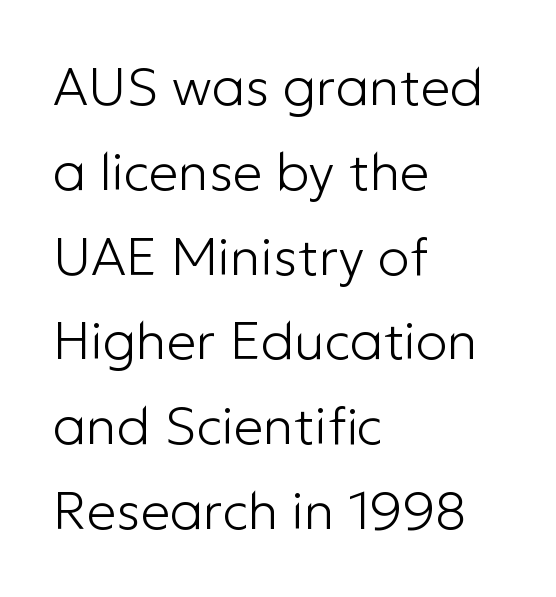
The leading is moderate, giving the passage an even texture. Leftover space on each line is placed entirely after the last word. The glyphs in this specimen are sans serif. The foot of each line stays bare and open. Is this a fixed-width face? No — the glyphs have proportional, varying widths.
